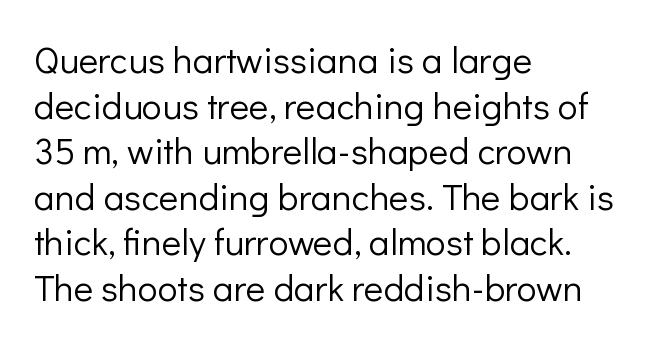
To sum up the face: it is a sans, with no serifs. A typesetter would call this proportional, since set widths differ per character. Caption: standard tracking, unaltered. Does the copy run flush right? No — it runs flush left.
